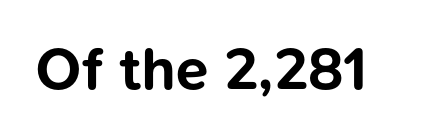
Q: Is the text bold? A: Yes.
Q: Is the text italic (slanted)? A: No, it is upright.
Q: Is the typeface a serif or a sans-serif typeface? A: Sans-serif.
Q: Is the text underlined? A: No.
Q: Is the spacing between letters normal or unusually wide? A: Normal.
Q: Width (condensed, normal, or wide)? A: Normal.
Q: Stroke contrast? A: Low.
Q: x-height? A: Medium.
Q: Monospaced? A: No.
